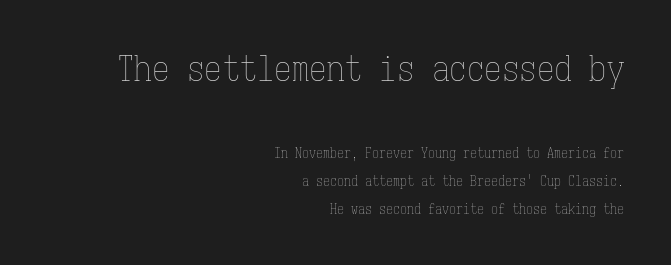
Q: Is the text bold? A: No.
Q: Is the text italic (slanted)? A: No, it is upright.
Q: Is the text underlined? A: No.
Q: How is the paragraph aligned? A: Right-aligned.
Q: Is the spacing between letters normal or unusually wide? A: Normal.
Q: Is the spacing between lines tight, normal or loose? A: Loose.
Q: Which block of text is set in a larger size, the first (top) or the second (bottom)? A: The first (top) one.
Q: Width (condensed, normal, or wide)? A: Condensed.
Q: Stroke contrast? A: Low.
Q: x-height? A: Medium.
Q: Monospaced? A: Yes.
